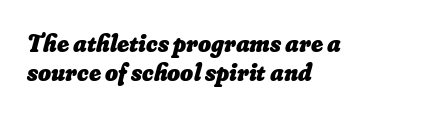
Which margin do the lines hug? The left one — the right edge is uneven. These lines keep a tight, regular rhythm from letter to letter. Chunky letters — that's bold for sure. Glance below the letters and you will spot only blank space.
